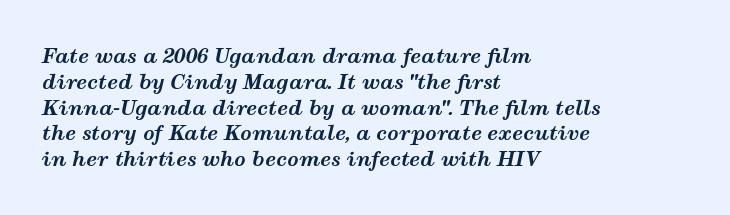
The image shows 20 px bold type, italic (leaning right); set left-aligned, normal line spacing (1.29x), normal letter spacing, not underlined.
